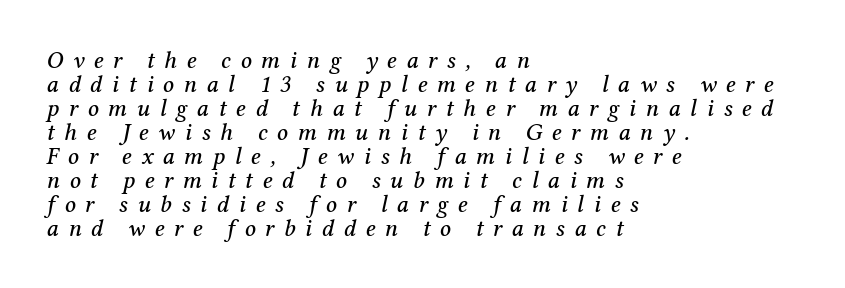
Q: Is the text italic (slanted)? A: Yes, it leans right by about 12 degrees.
Q: Is the text underlined? A: No.
Q: How is the paragraph aligned? A: Left-aligned.
Q: Is the spacing between letters normal or unusually wide? A: Unusually wide.
Q: Is the spacing between lines tight, normal or loose? A: Tight.
